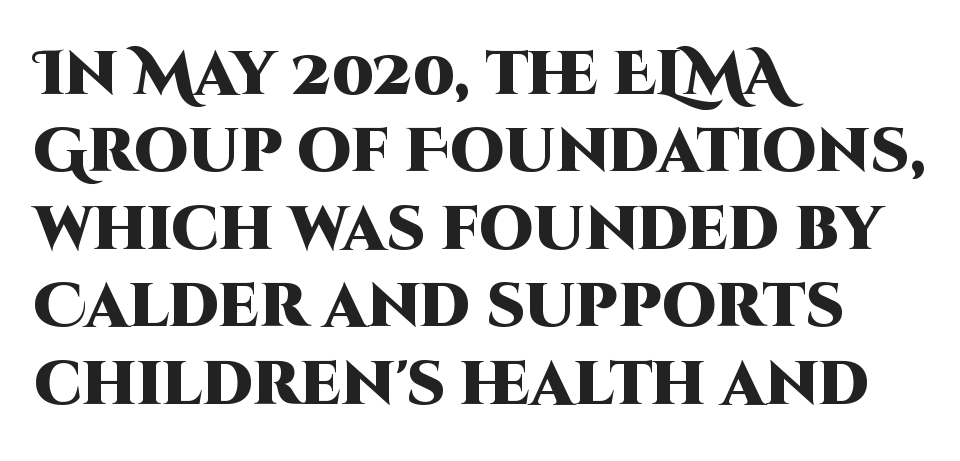
Q: Is the text bold? A: Yes.
Q: Is the text italic (slanted)? A: No, it is upright.
Q: Is the typeface a serif or a sans-serif typeface? A: Sans-serif.
Q: Is the text underlined? A: No.
Q: How is the paragraph aligned? A: Left-aligned.
Q: Is the spacing between letters normal or unusually wide? A: Normal.
Q: Is the spacing between lines tight, normal or loose? A: Normal.
Q: Width (condensed, normal, or wide)? A: Normal.
Q: Stroke contrast? A: High.
Q: x-height? A: Large.
Q: Monospaced? A: No.
